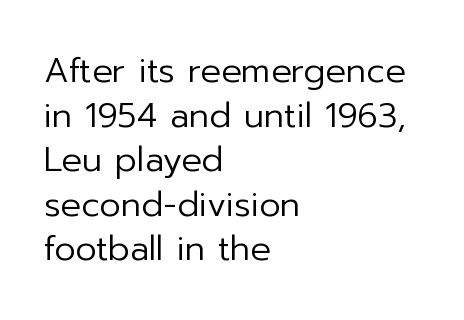
Q: Is the text bold? A: No.
Q: Is the text italic (slanted)? A: No, it is upright.
Q: Is the typeface a serif or a sans-serif typeface? A: Sans-serif.
Q: Is the text underlined? A: No.
Q: How is the paragraph aligned? A: Left-aligned.
Q: Is the spacing between letters normal or unusually wide? A: Normal.
Q: Is the spacing between lines tight, normal or loose? A: Normal.
Q: Width (condensed, normal, or wide)? A: Normal.
Q: Stroke contrast? A: Low.
Q: x-height? A: Medium.
Q: Monospaced? A: No.
